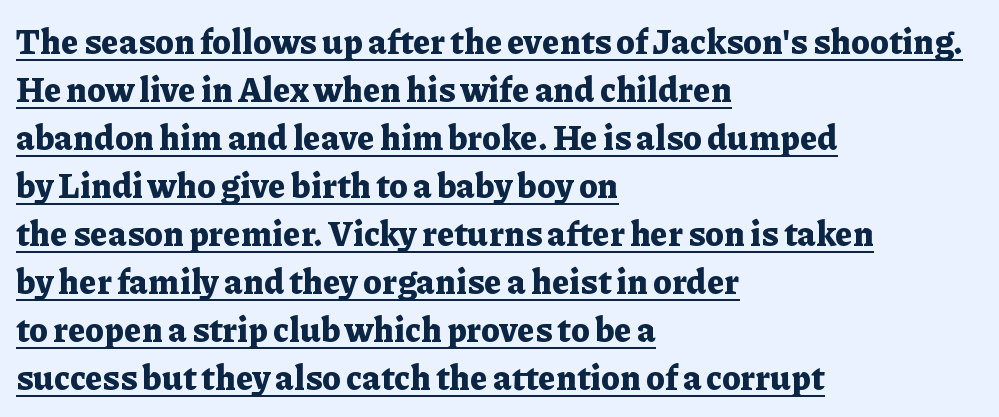
The image shows 34 px bold serif type, upright; set left-aligned, normal line spacing (1.41x), normal letter spacing, underlined; low stroke contrast and a medium x-height.
